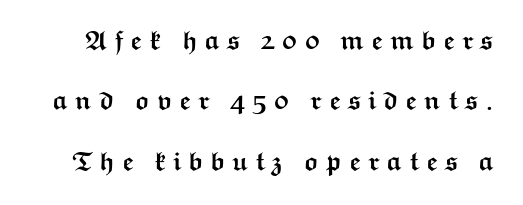
{"italic": "no", "bold": "yes", "underline": "no", "line_spacing": "loose", "line_spacing_ratio": 2.32, "letter_spacing": "wide", "letter_spacing_em": 0.26, "glyph_px": 26}
